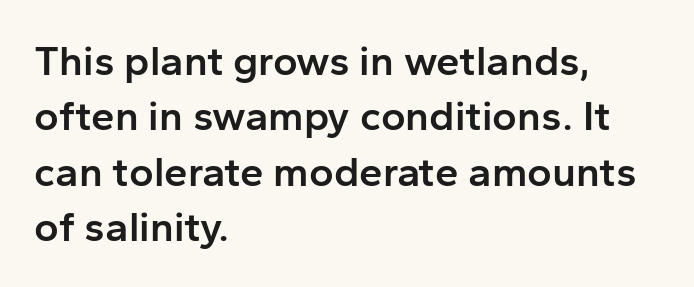
The image shows 42 px semibold sans-serif type, upright; set left-aligned, normal line spacing (1.32x), normal letter spacing, not underlined; low stroke contrast and a medium x-height.
